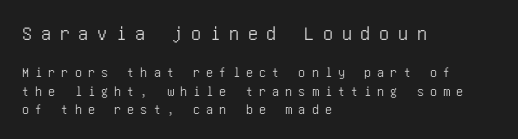
Q: Is the text italic (slanted)? A: No, it is upright.
Q: Is the text underlined? A: No.
Q: How is the paragraph aligned? A: Left-aligned.
Q: Is the spacing between letters normal or unusually wide? A: Unusually wide.
Q: Is the spacing between lines tight, normal or loose? A: Normal.
Q: Which block of text is set in a larger size, the first (top) or the second (bottom)? A: The first (top) one.
